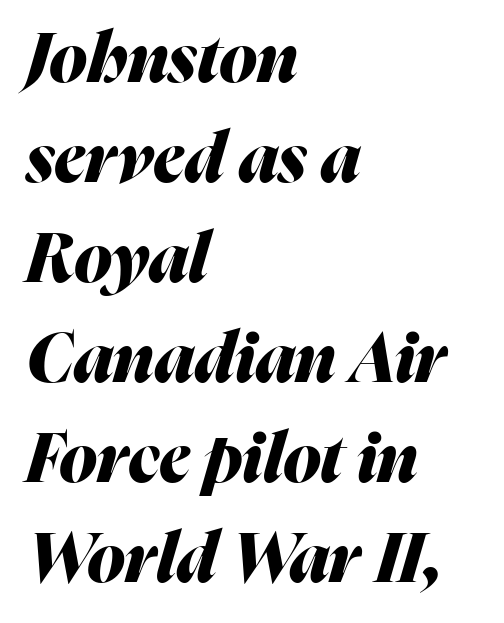
The image shows 69 px heavy type, italic (leaning right); set left-aligned, normal line spacing (1.45x), normal letter spacing, not underlined; medium stroke contrast and a medium x-height.
